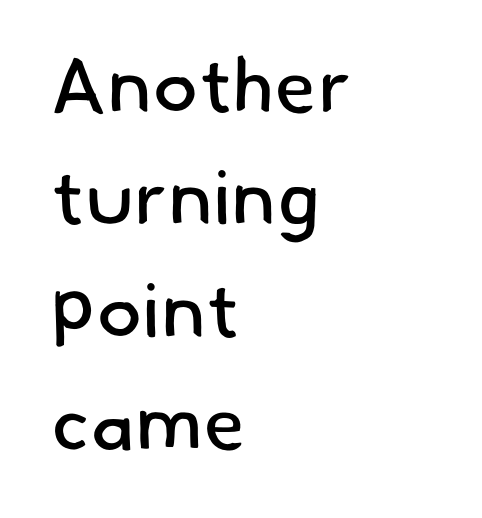
Grotesque or geometric, the face here clearly has no serifs. What's the leading like? Ordinary, nothing unusual. The rendering uses natural spacing where letterforms have individual widths. Typeset ragged right — the left edge is the straight one.
